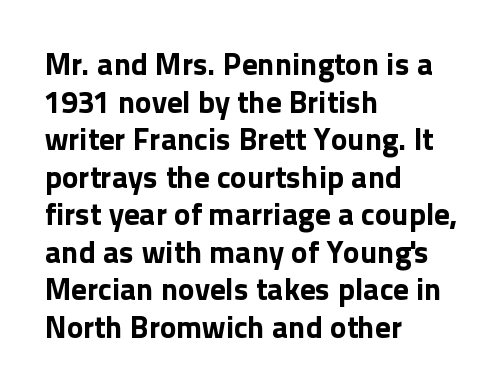
Q: Is the text bold? A: Yes.
Q: Is the text italic (slanted)? A: No, it is upright.
Q: Is the typeface a serif or a sans-serif typeface? A: Sans-serif.
Q: Is the text underlined? A: No.
Q: How is the paragraph aligned? A: Left-aligned.
Q: Is the spacing between letters normal or unusually wide? A: Normal.
Q: Width (condensed, normal, or wide)? A: Normal.
Q: x-height? A: Medium.
Q: Monospaced? A: No.
